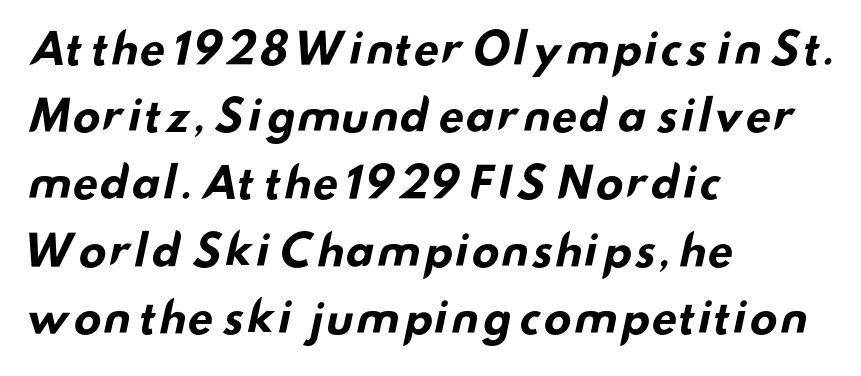
{"serif": "no", "bold": "yes", "weight": "bold", "width": "wide", "stroke_contrast": "low", "x_height": "small", "monospaced": "no", "underline": "no", "align": "left", "line_spacing": "normal", "line_spacing_ratio": 1.6, "letter_spacing": "normal", "letter_spacing_em": 0.0, "glyph_px": 42}
